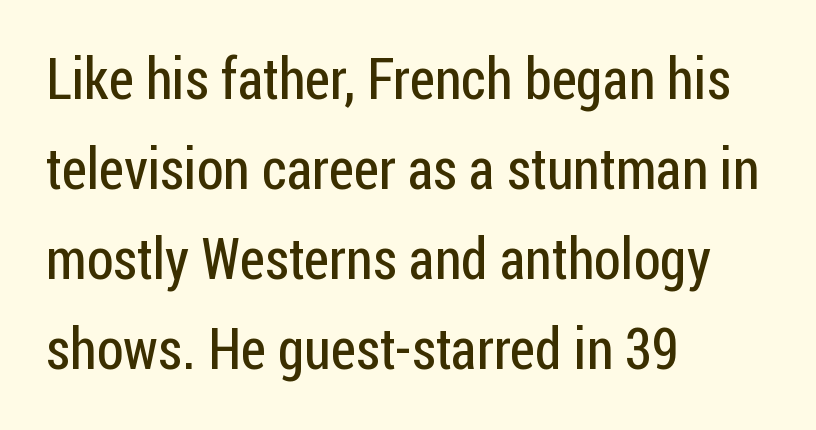
The image shows 57 px regular-weight, condensed sans-serif type, upright; set left-aligned, normal line spacing (1.58x), normal letter spacing, not underlined; low stroke contrast and a medium x-height.
